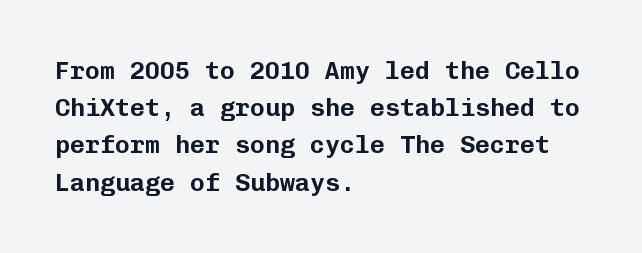
Q: Is the text italic (slanted)? A: No, it is upright.
Q: Is the text underlined? A: No.
Q: How is the paragraph aligned? A: Left-aligned.
Q: Is the spacing between letters normal or unusually wide? A: Normal.
Q: Is the spacing between lines tight, normal or loose? A: Normal.
